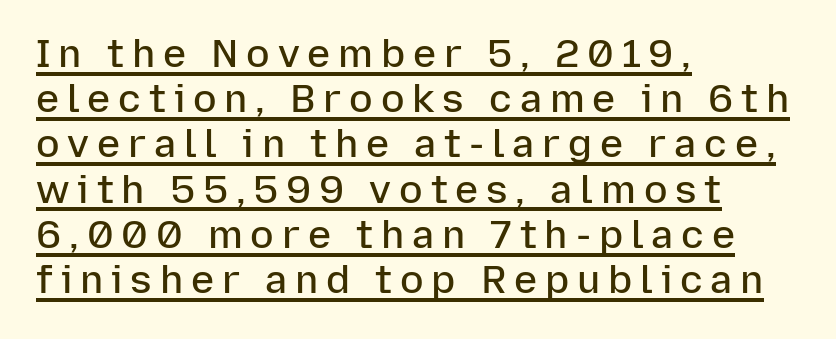
This sample is left-justified, so line endings fall wherever the words run out. Students, note that the glyphs here are deliberately spaced far apart. Check where the strokes stop: nothing finishes them off — pure sans. Stroke thickness is moderately raised; the sample reads as semibold. A typesetter would call this proportional, since set widths differ per character. In terms of posture, this sample is upright.
